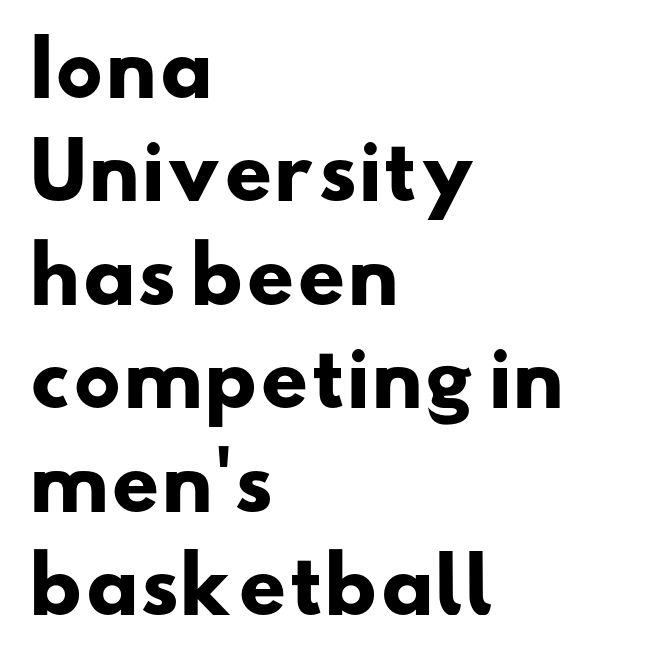
The image shows 75 px heavy, wide sans-serif type; set left-aligned, normal line spacing (1.38x), normal letter spacing, not underlined; low stroke contrast and a small x-height.
